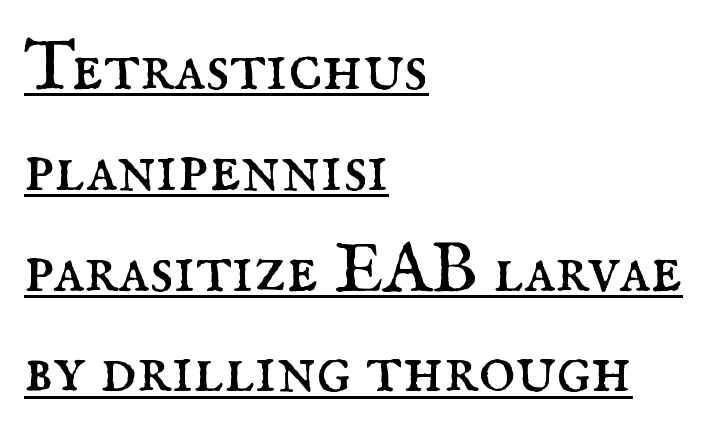
Q: Is the text bold? A: No.
Q: Is the text italic (slanted)? A: No, it is upright.
Q: Is the typeface a serif or a sans-serif typeface? A: Serif.
Q: Is the text underlined? A: Yes.
Q: How is the paragraph aligned? A: Left-aligned.
Q: Is the spacing between letters normal or unusually wide? A: Normal.
Q: Is the spacing between lines tight, normal or loose? A: Normal.
Q: Width (condensed, normal, or wide)? A: Normal.
Q: Stroke contrast? A: Medium.
Q: x-height? A: Small.
Q: Monospaced? A: No.
